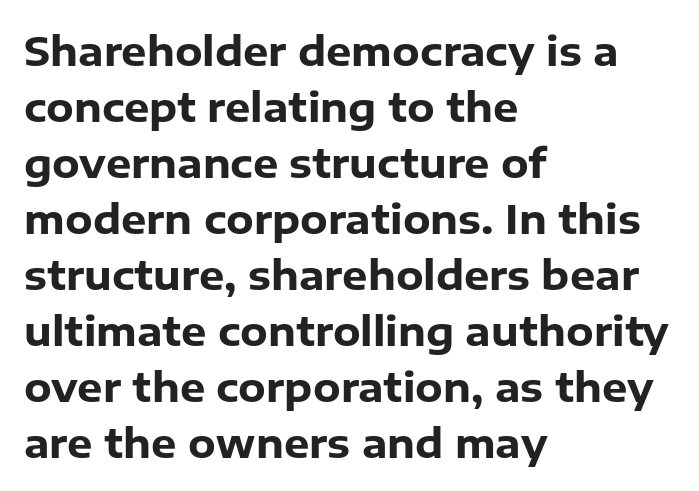
{"serif": "no", "italic": "no", "bold": "yes", "weight": "heavy", "width": "normal", "stroke_contrast": "low", "x_height": "medium", "monospaced": "no", "underline": "no", "align": "left", "line_spacing": "normal", "line_spacing_ratio": 1.4, "letter_spacing": "normal", "letter_spacing_em": 0.0, "glyph_px": 40}
